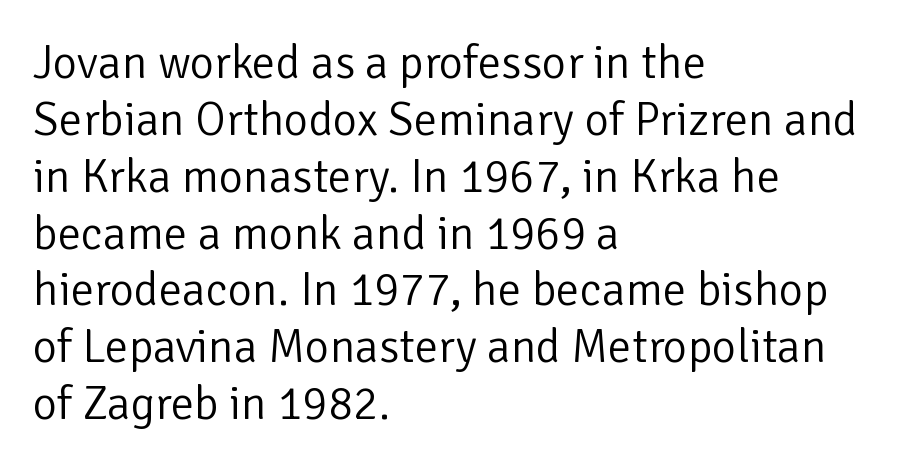
The image shows 47 px light sans-serif type, upright; set left-aligned, line spacing 1.21x, normal letter spacing, not underlined; low stroke contrast and a medium x-height.
